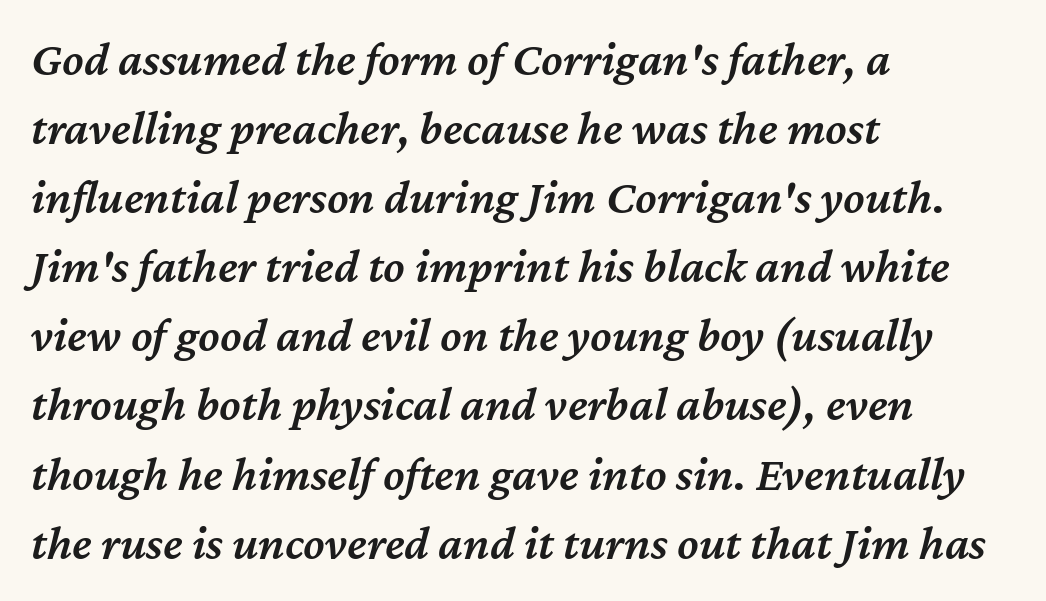
The image shows 49 px semibold type, italic (leaning right); set left-aligned, normal line spacing (1.41x), normal letter spacing, not underlined; medium stroke contrast and a medium x-height.
